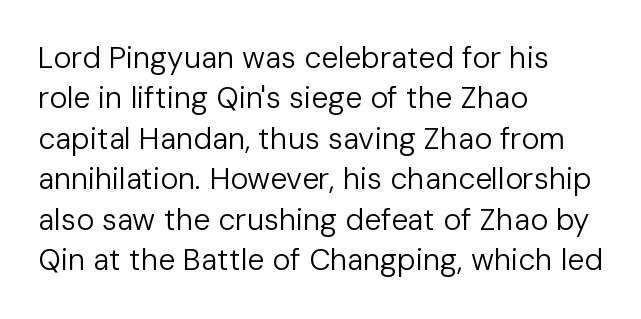
The image shows 30 px regular-weight sans-serif type, upright; set left-aligned, normal line spacing (1.35x), normal letter spacing, not underlined; low stroke contrast and a medium x-height.
